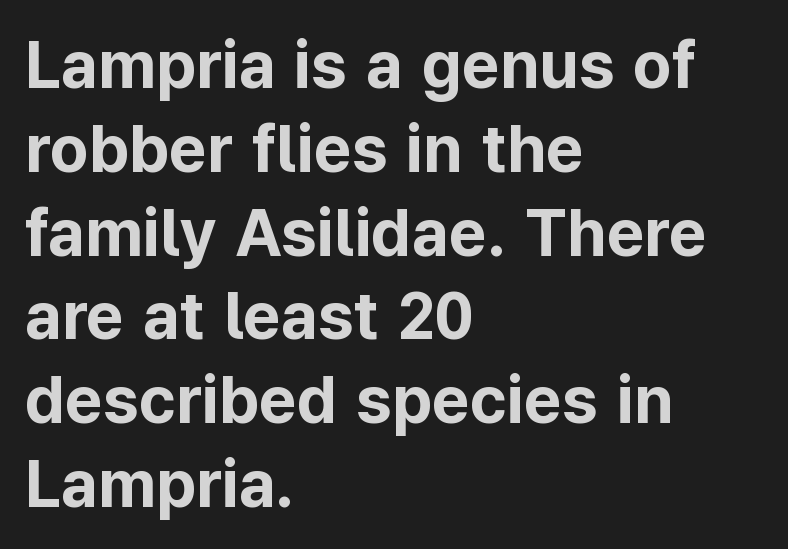
Is this a fixed-width face? No — the glyphs have proportional, varying widths. This sample is left-justified, so line endings fall wherever the words run out. How are the letters spaced? Ordinarily, with no added tracking. Is this a sans? Yes — the strokes have no serifs.
